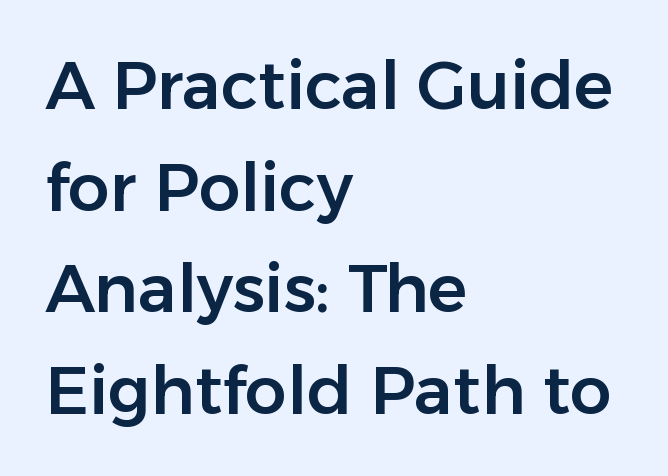
{"serif": "no", "italic": "no", "width": "normal", "stroke_contrast": "low", "x_height": "medium", "monospaced": "no", "underline": "no", "align": "left", "line_spacing": "normal", "line_spacing_ratio": 1.54, "letter_spacing": "normal", "letter_spacing_em": 0.0, "glyph_px": 66}
